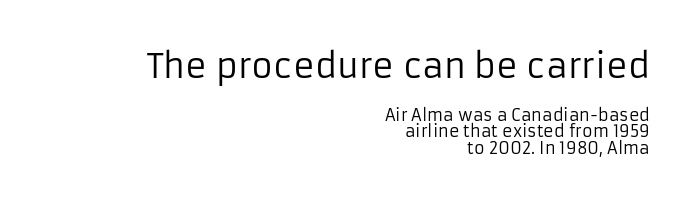
The image shows 33 px regular-weight sans-serif type, upright; set right-aligned, tight line spacing (1.02x), normal letter spacing, not underlined; the first (top) block is 2.06x larger; low stroke contrast and a medium x-height.
